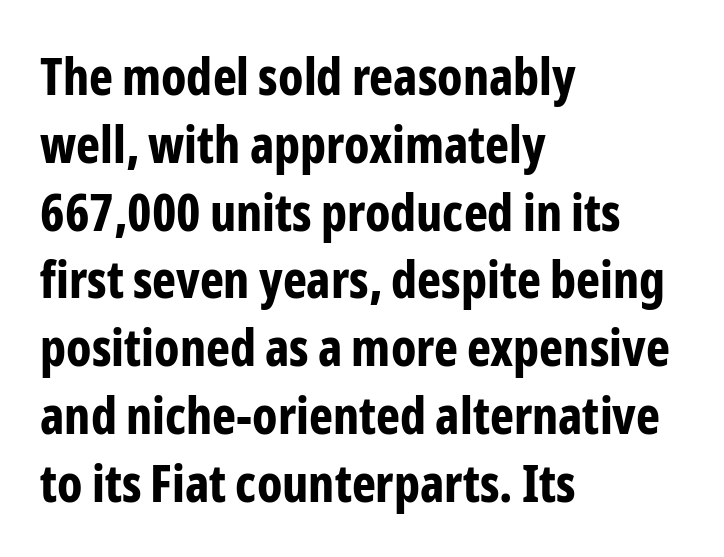
The typesetter chose a ragged-right arrangement here. The designer went with a sans here, leaving each stem footless. You can tell it's not italic because the verticals are truly vertical. The zone under the glyphs is completely vacant. This sample keeps an unexceptional amount of space between lines.
